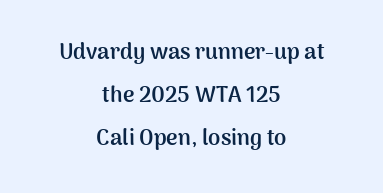
Tracking value appears to be zero — textbook default spacing. Leading: increased. Line starts and ends both wander, symmetrically. A clean baseline with only descenders dipping below it. The letters are bold, with thick, heavy strokes.
